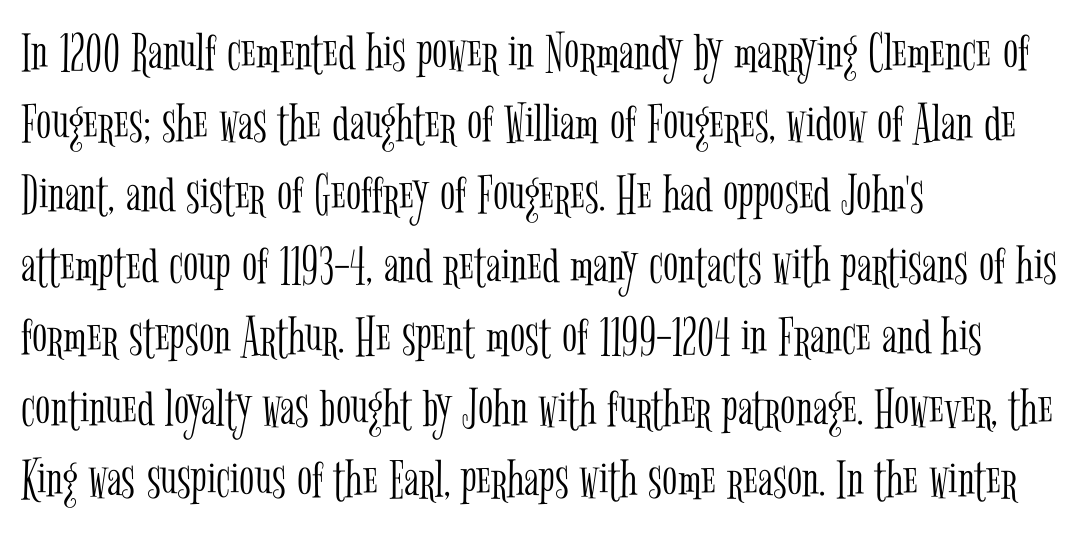
The image shows 56 px light, condensed serif type, upright; set left-aligned, normal line spacing (1.27x), normal letter spacing, not underlined; low stroke contrast and a medium x-height.
